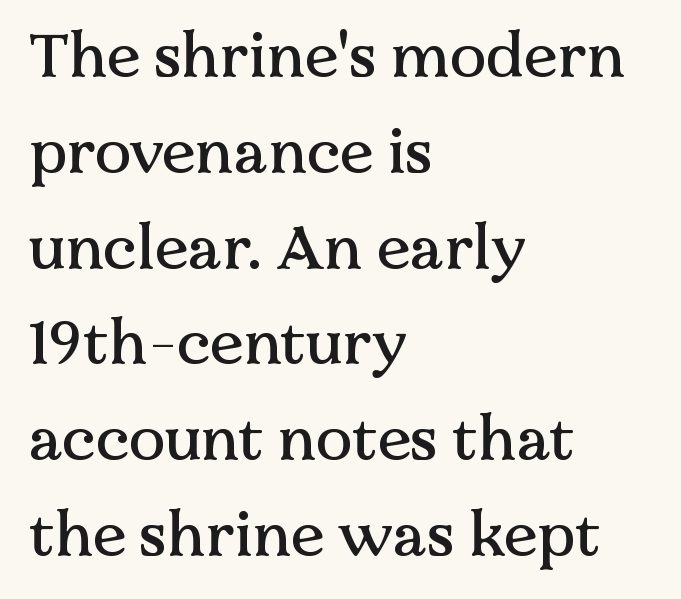
The image shows 61 px serif type, upright; set left-aligned, normal line spacing (1.57x), normal letter spacing, not underlined; medium stroke contrast and a medium x-height.
